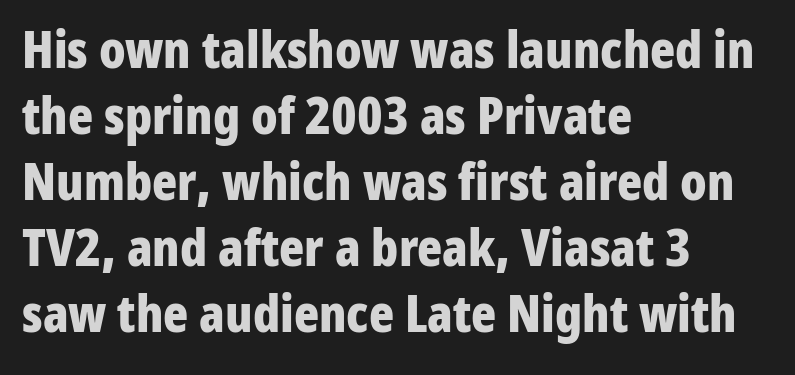
Q: Is the text bold? A: Yes.
Q: Is the text italic (slanted)? A: No, it is upright.
Q: Is the typeface a serif or a sans-serif typeface? A: Sans-serif.
Q: Is the text underlined? A: No.
Q: How is the paragraph aligned? A: Left-aligned.
Q: Is the spacing between letters normal or unusually wide? A: Normal.
Q: Is the spacing between lines tight, normal or loose? A: Normal.
Q: Width (condensed, normal, or wide)? A: Condensed.
Q: Stroke contrast? A: Low.
Q: x-height? A: Medium.
Q: Monospaced? A: No.
